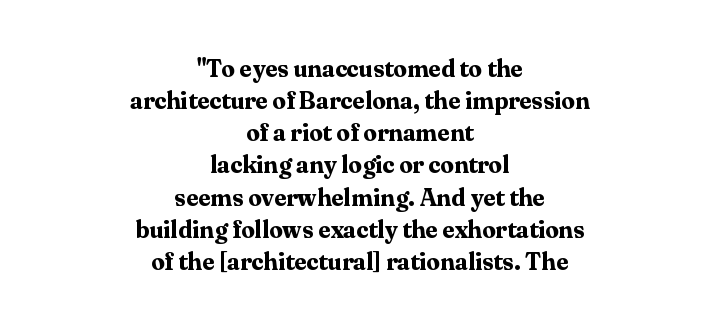
{"italic": "no", "bold": "yes", "underline": "no", "align": "center", "line_spacing": "normal", "line_spacing_ratio": 1.34, "letter_spacing": "normal", "letter_spacing_em": 0.0, "glyph_px": 24}
